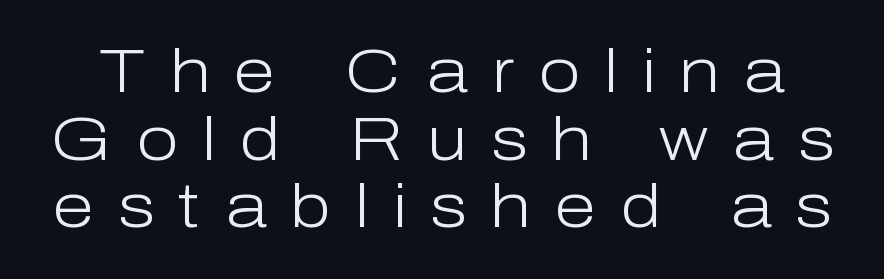
The image shows 61 px light sans-serif type, upright; set tight line spacing (1.11x), unusually wide letter spacing (+0.39 em), not underlined; low stroke contrast and a medium x-height.
